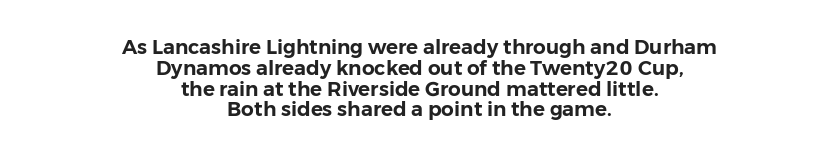
{"italic": "no", "underline": "no", "align": "center", "line_spacing": "tight", "line_spacing_ratio": 1.04, "letter_spacing": "normal", "letter_spacing_em": 0.0, "glyph_px": 20}
